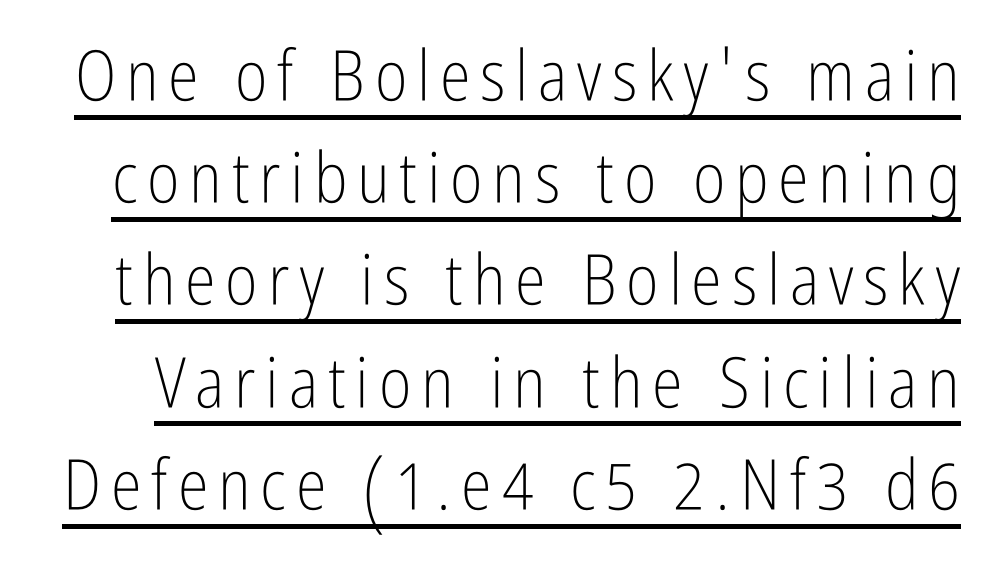
{"serif": "no", "italic": "no", "bold": "no", "weight": "light", "width": "condensed", "stroke_contrast": "low", "x_height": "medium", "monospaced": "no", "underline": "yes", "line_spacing": "normal", "line_spacing_ratio": 1.46, "glyph_px": 70}
